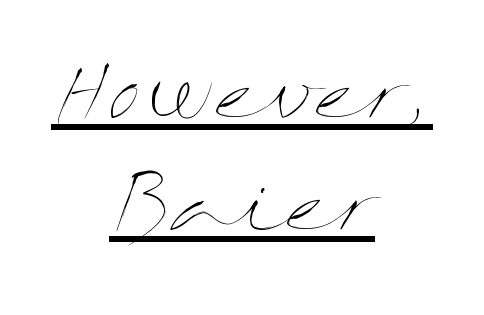
{"bold": "no", "weight": "thin", "width": "wide", "stroke_contrast": "medium", "x_height": "medium", "monospaced": "no", "underline": "yes", "align": "center", "line_spacing": "normal", "line_spacing_ratio": 1.47, "letter_spacing": "normal", "letter_spacing_em": 0.0, "glyph_px": 76}
